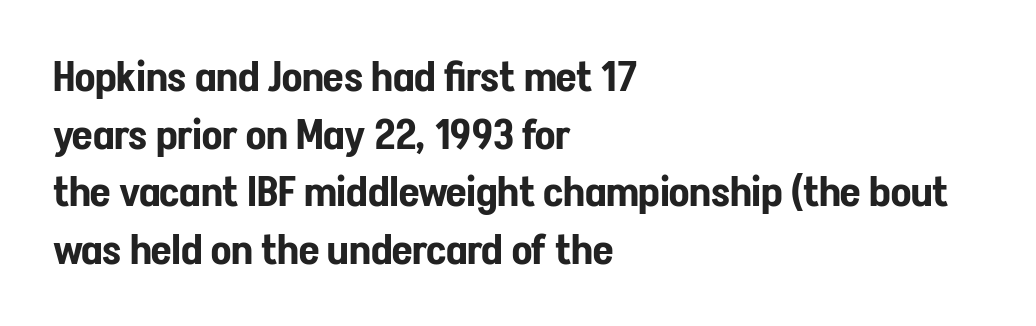
The image shows 42 px condensed sans-serif type, upright; set left-aligned, normal line spacing (1.37x), normal letter spacing, not underlined; low stroke contrast and a medium x-height.
